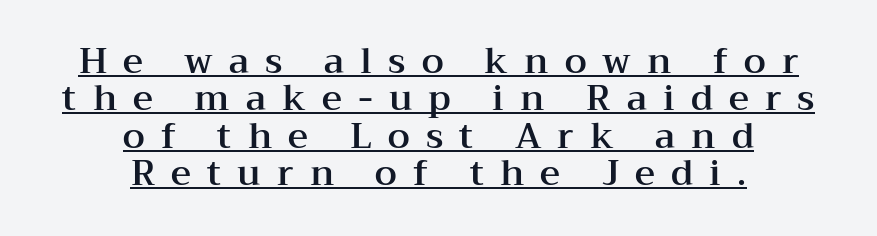
{"serif": "yes", "italic": "no", "width": "wide", "stroke_contrast": "medium", "x_height": "medium", "monospaced": "no", "underline": "yes", "align": "center", "line_spacing": "tight", "line_spacing_ratio": 1.07, "letter_spacing": "wide", "letter_spacing_em": 0.46, "glyph_px": 35}
